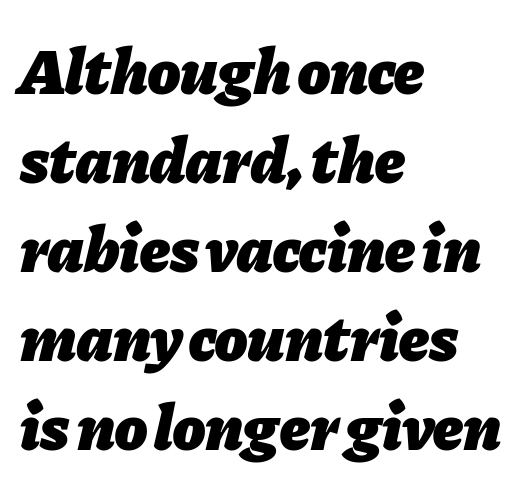
The image shows 66 px heavy type, italic (leaning right); set left-aligned, normal line spacing (1.35x), normal letter spacing, not underlined; low stroke contrast and a medium x-height.
